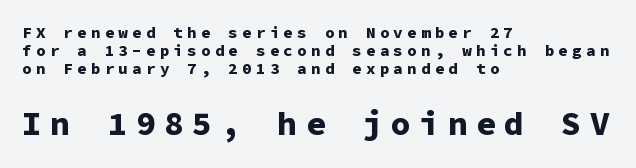
The image shows 33 px bold sans-serif type, upright, monospaced; set left-aligned, tight line spacing (1.12x), unusually wide letter spacing (+0.26 em), not underlined; the second (bottom) block is 2.06x larger; low stroke contrast and a medium x-height.
